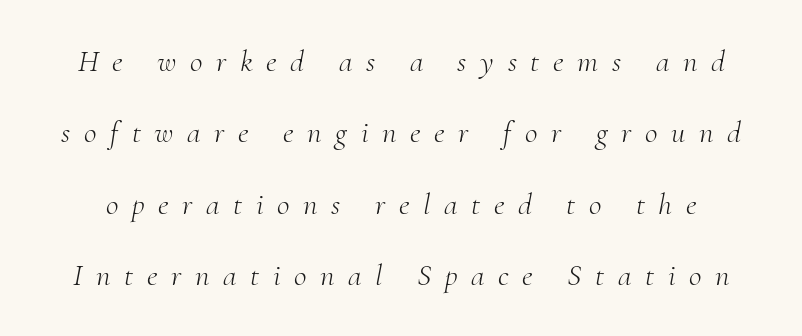
The strokes are not fattened; the text isn't bold. Look at the tracking — it's clearly loosened, letters drifting apart. An italicized treatment has been applied to the whole sample. Looks like regular typesetting: each glyph gets only the width it needs. Yep, those are serifs on the letters. Is there much room between lines? Yes — plenty of vertical air separates them.
